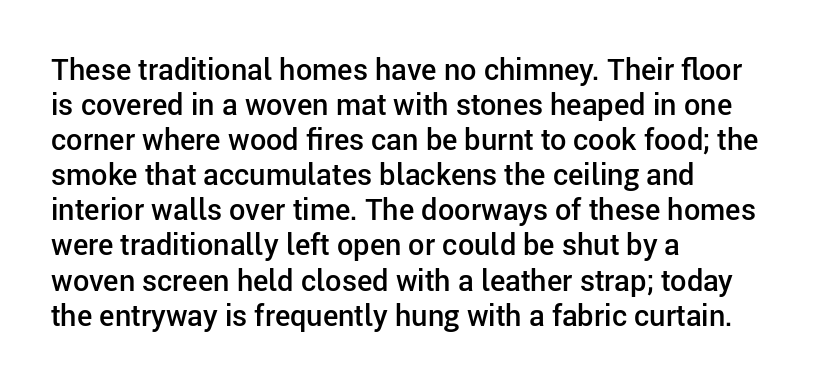
The image shows 29 px semibold sans-serif type, upright; set left-aligned, line spacing 1.21x, normal letter spacing, not underlined; low stroke contrast and a medium x-height.
